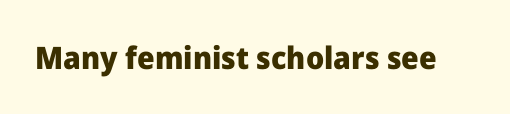
{"serif": "no", "italic": "no", "bold": "yes", "weight": "heavy", "width": "normal", "stroke_contrast": "low", "x_height": "medium", "monospaced": "no", "underline": "no", "letter_spacing": "normal", "letter_spacing_em": 0.0, "glyph_px": 31}
